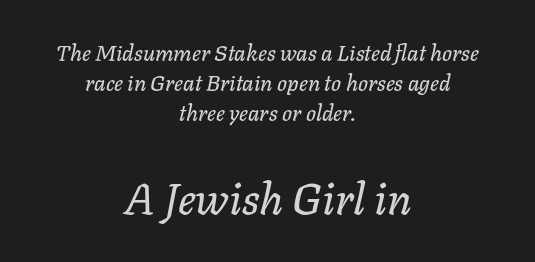
{"italic": "yes", "lean": "right", "slant_degrees": 11, "width": "normal", "stroke_contrast": "low", "x_height": "medium", "monospaced": "no", "underline": "no", "align": "center", "line_spacing": "normal", "line_spacing_ratio": 1.37, "letter_spacing": "normal", "letter_spacing_em": 0.0, "larger_block": "second", "size_ratio": 2.0, "glyph_px": 44}
